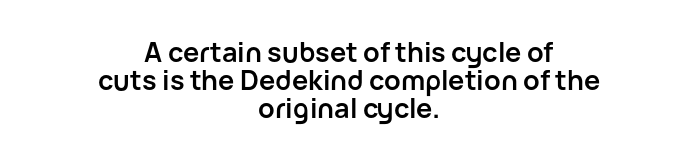
Q: Is the text bold? A: Yes.
Q: Is the text italic (slanted)? A: No, it is upright.
Q: Is the text underlined? A: No.
Q: How is the paragraph aligned? A: Centered.
Q: Is the spacing between letters normal or unusually wide? A: Normal.
Q: Is the spacing between lines tight, normal or loose? A: Tight.
